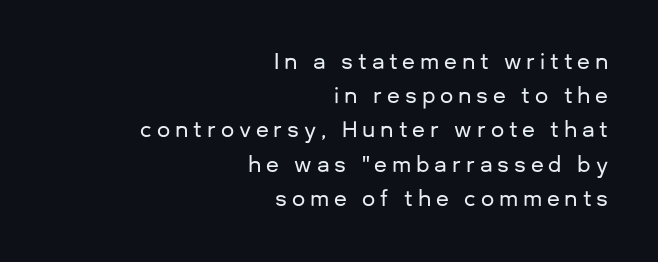
Q: Is the text italic (slanted)? A: No, it is upright.
Q: Is the text underlined? A: No.
Q: How is the paragraph aligned? A: Right-aligned.
Q: Is the spacing between letters normal or unusually wide? A: Unusually wide.
Q: Is the spacing between lines tight, normal or loose? A: Normal.
